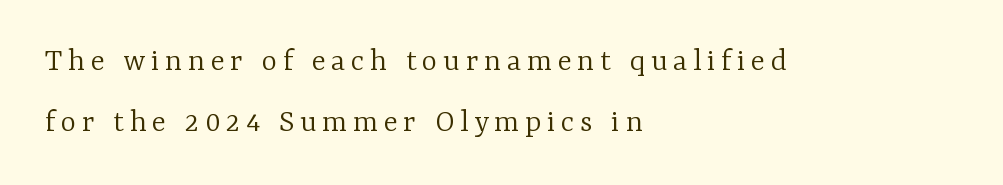
{"serif": "yes", "italic": "no", "bold": "no", "weight": "light", "width": "normal", "stroke_contrast": "low", "x_height": "medium", "monospaced": "no", "underline": "no", "align": "left", "line_spacing_ratio": 1.84, "glyph_px": 33}
